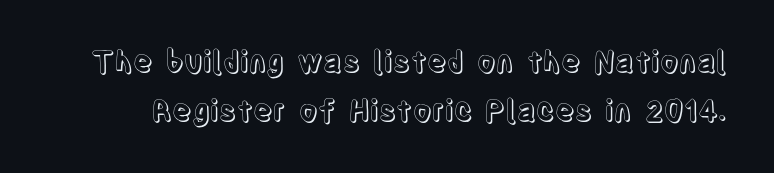
{"italic": "no", "width": "condensed", "x_height": "large", "monospaced": "no", "underline": "no", "line_spacing": "normal", "line_spacing_ratio": 1.68, "letter_spacing": "normal", "letter_spacing_em": 0.0, "glyph_px": 29}
